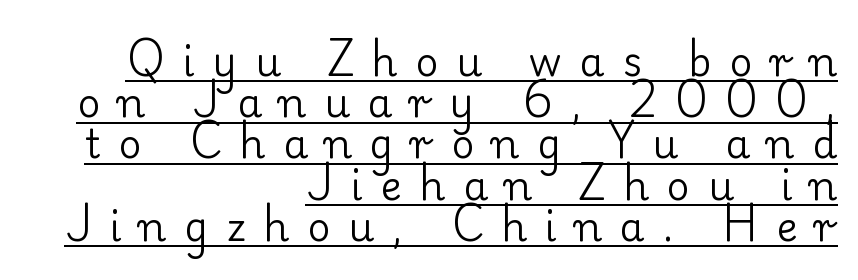
These lines were composed using upright roman letters. This sample uses a serif face. One-word summary of the alignment: right. This block would grow much taller if given ordinary leading; it's compressed now. Looks like regular typesetting: each glyph gets only the width it needs.
